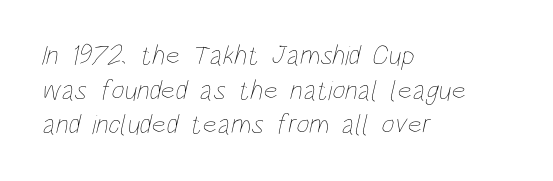
Clear beneath every line of the passage. No chunkiness to these letters — they're not bold. Each letter keeps its own natural width here, so spacing adapts to shape. These lines stack with their left ends in a neat column.
